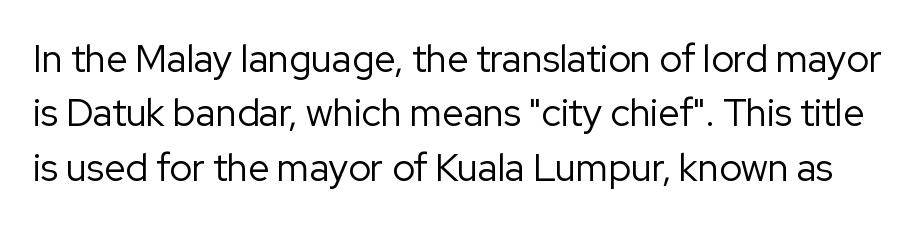
{"serif": "no", "italic": "no", "bold": "no", "weight": "regular", "width": "normal", "stroke_contrast": "low", "x_height": "medium", "monospaced": "no", "underline": "no", "line_spacing": "normal", "line_spacing_ratio": 1.43, "letter_spacing": "normal", "letter_spacing_em": 0.0, "glyph_px": 38}
